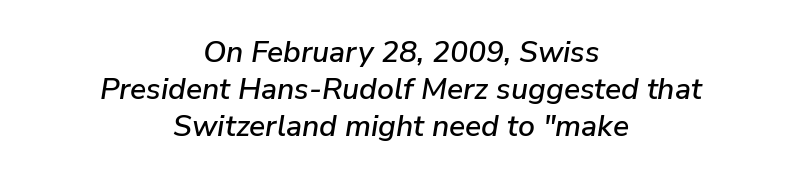
Words float on clear page, feet unadorned. Varying glyph widths throughout — classic text-font behaviour. Spacing between characters is what you'd get straight out of the box. The compositor balanced each line on the midline. The axis of the letterforms is tilted away from vertical.
